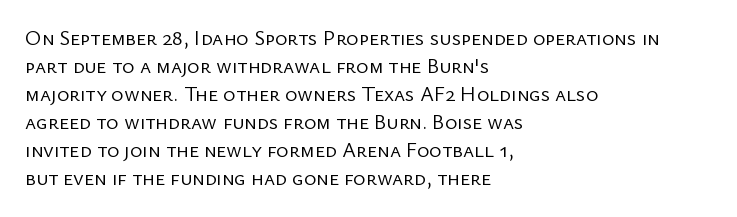
{"italic": "no", "bold": "no", "underline": "no", "align": "left", "line_spacing": "normal", "line_spacing_ratio": 1.33, "letter_spacing": "normal", "letter_spacing_em": 0.0, "glyph_px": 21}
